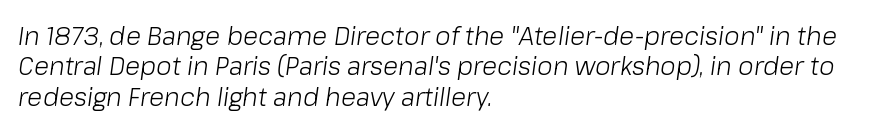
Q: Is the text bold? A: No.
Q: Is the text italic (slanted)? A: Yes, it leans right by about 8 degrees.
Q: Is the text underlined? A: No.
Q: How is the paragraph aligned? A: Left-aligned.
Q: Is the spacing between letters normal or unusually wide? A: Normal.
